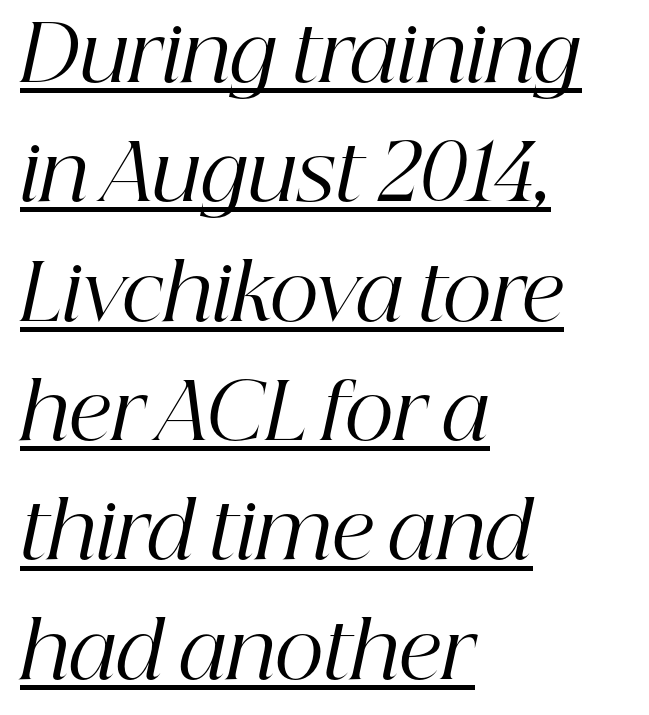
Is the stroke heavy? The answer is a plain regular-or-lighter. Quick note: italic. A continuous stroke trails under the words, as in a hyperlink. Each letter's strokes conclude with small projecting serifs. Here the designer chose a conventional face with non-uniform glyph widths. Glyph-to-glyph distance matches everyday printed text.
